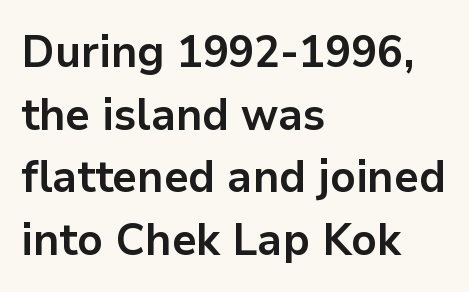
The image shows 45 px bold sans-serif type, upright; set left-aligned, normal line spacing (1.39x), normal letter spacing, not underlined; low stroke contrast and a medium x-height.
